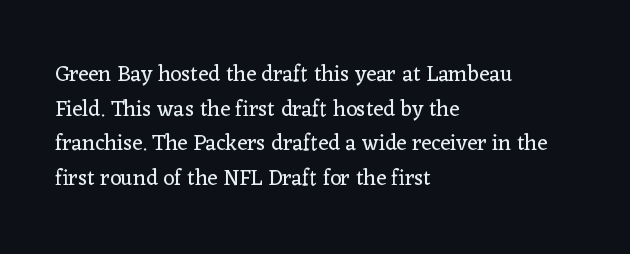
The image shows 22 px text type, upright; set left-aligned, normal line spacing (1.57x), normal letter spacing, not underlined.
